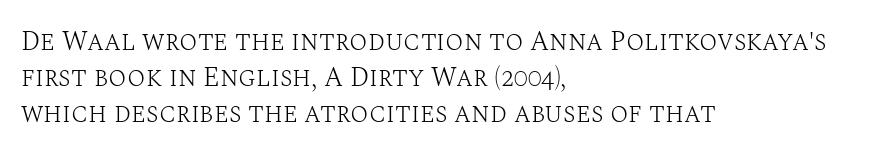
The image shows 27 px text type, upright; set left-aligned, normal line spacing (1.33x), normal letter spacing, not underlined.
